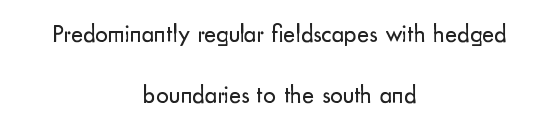
Q: Is the text bold? A: No.
Q: Is the text italic (slanted)? A: No, it is upright.
Q: Is the text underlined? A: No.
Q: How is the paragraph aligned? A: Centered.
Q: Is the spacing between letters normal or unusually wide? A: Normal.
Q: Is the spacing between lines tight, normal or loose? A: Loose.
